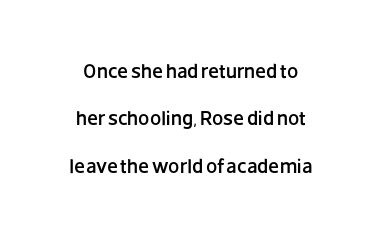
The image shows 20 px text type, upright; set centered, loose line spacing (2.37x), normal letter spacing, not underlined.
